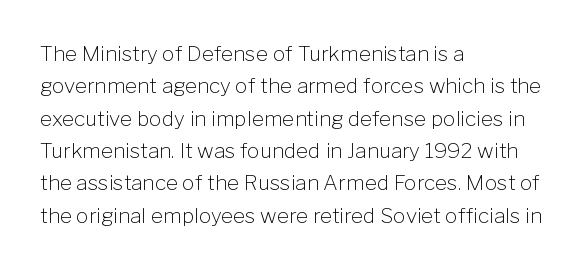
Words float on clear page, feet unadorned. Letters have the restrained weight of plain body copy at most. Horizontal alignment here is leftward, the default for most running prose. Whoever set this chose a conventional vertical rhythm. This sample uses an upright cut, with every glyph sitting square on the baseline.
